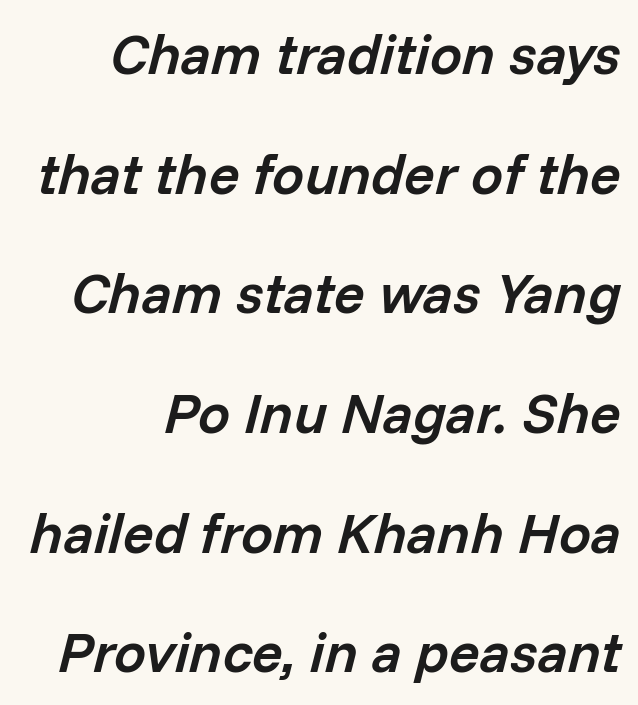
Q: Is the text bold? A: Semi-bold.
Q: Is the text italic (slanted)? A: Yes, it leans right by about 14 degrees.
Q: Is the text underlined? A: No.
Q: How is the paragraph aligned? A: Right-aligned.
Q: Is the spacing between letters normal or unusually wide? A: Normal.
Q: Is the spacing between lines tight, normal or loose? A: Loose.
Q: Width (condensed, normal, or wide)? A: Normal.
Q: Stroke contrast? A: Low.
Q: x-height? A: Medium.
Q: Monospaced? A: No.
